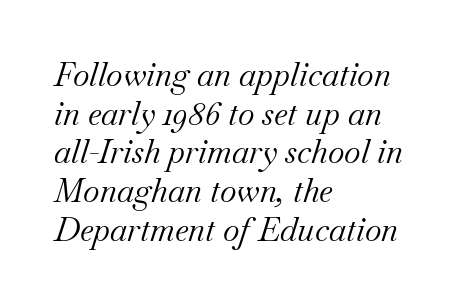
Q: Is the text bold? A: No.
Q: Is the text italic (slanted)? A: Yes, it leans right by about 18 degrees.
Q: Is the typeface a serif or a sans-serif typeface? A: Serif.
Q: Is the text underlined? A: No.
Q: How is the paragraph aligned? A: Left-aligned.
Q: Is the spacing between letters normal or unusually wide? A: Normal.
Q: Width (condensed, normal, or wide)? A: Normal.
Q: Stroke contrast? A: Medium.
Q: x-height? A: Small.
Q: Monospaced? A: No.
